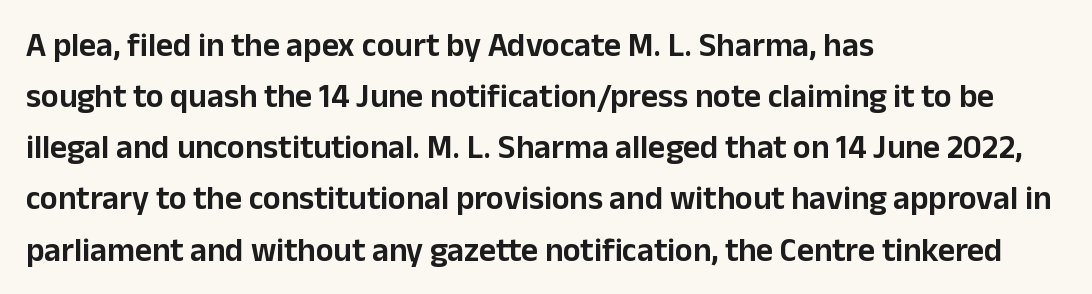
{"serif": "no", "italic": "no", "width": "normal", "stroke_contrast": "low", "x_height": "medium", "monospaced": "no", "underline": "no", "align": "left", "line_spacing": "normal", "line_spacing_ratio": 1.55, "letter_spacing": "normal", "letter_spacing_em": 0.0, "glyph_px": 33}
